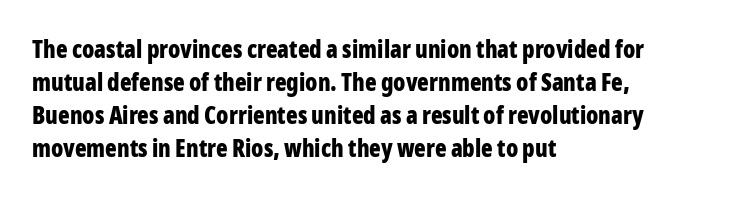
{"italic": "no", "bold": "yes", "underline": "no", "align": "left", "line_spacing": "normal", "line_spacing_ratio": 1.38, "letter_spacing": "normal", "letter_spacing_em": 0.0, "glyph_px": 24}
